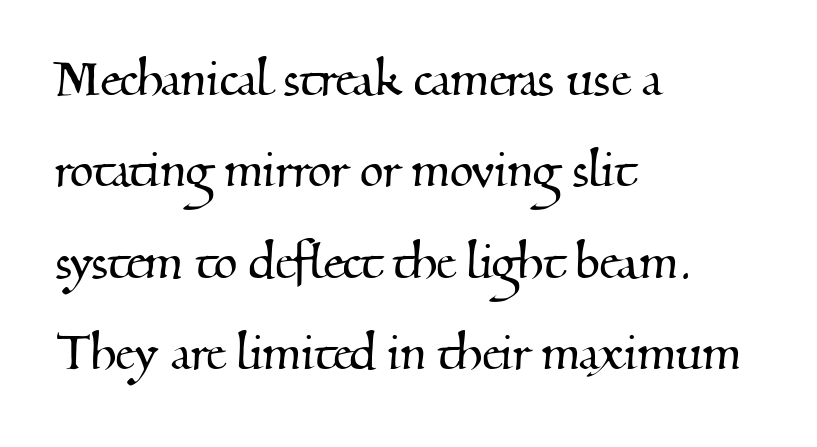
The image shows 61 px serif type; set left-aligned, normal line spacing (1.5x), normal letter spacing, not underlined; medium stroke contrast and a small x-height.
